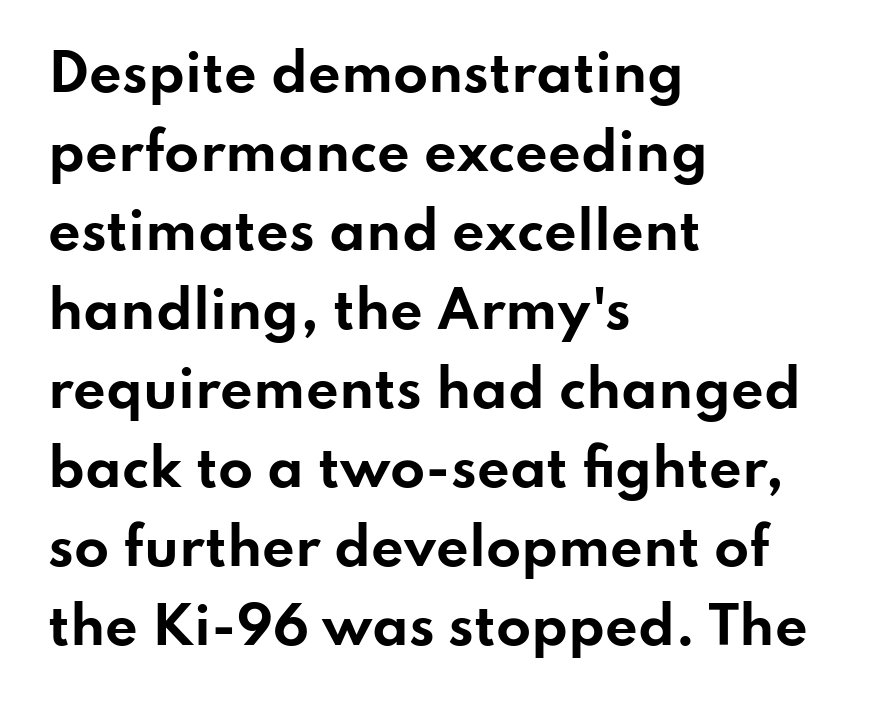
The image shows 51 px bold, wide sans-serif type, upright; set left-aligned, normal line spacing (1.55x), normal letter spacing, not underlined; low stroke contrast and a small x-height.
